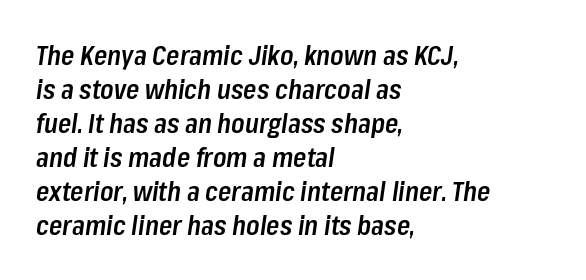
The font's italic variant was chosen for this text. The letters are semibold — heavier than regular but short of a full bold. Layout note: lines flush left. Bare-footed words on every line. Tracking value appears to be zero — textbook default spacing. Rows of type keep a routine distance in the vertical direction.
